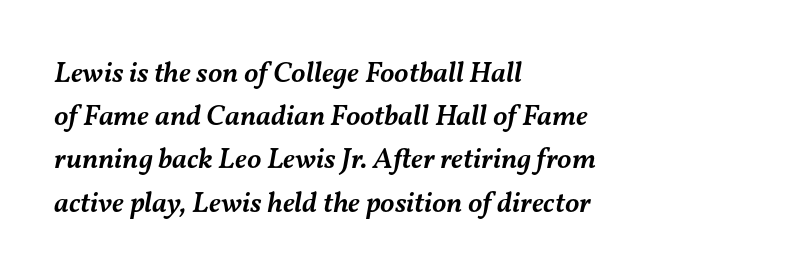
This sample has the flowing, uneven cadence of proportional lettering. Check under the words: just untouched page. Words appear dense and cohesive because spacing is normal. This rendering uses left alignment, leaving the right contour irregular. Does the weight exceed regular? Yes, but only to semibold.
